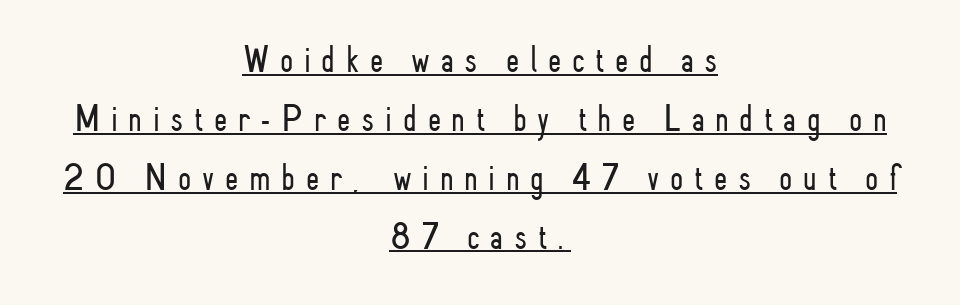
{"serif": "no", "italic": "no", "bold": "no", "weight": "light", "width": "condensed", "stroke_contrast": "low", "x_height": "small", "monospaced": "no", "underline": "yes", "align": "center", "line_spacing": "normal", "line_spacing_ratio": 1.55, "letter_spacing": "wide", "letter_spacing_em": 0.28, "glyph_px": 38}
